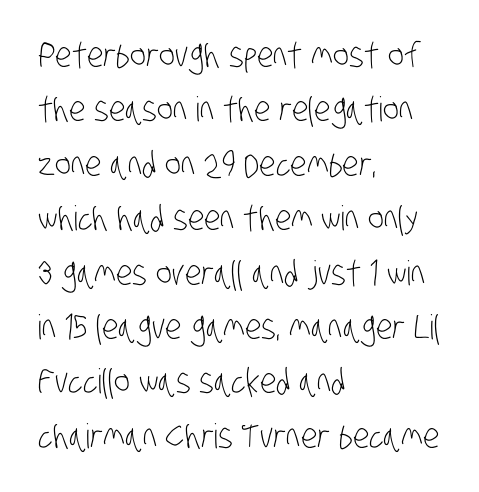
{"serif": "no", "bold": "no", "weight": "light", "width": "condensed", "stroke_contrast": "low", "x_height": "large", "monospaced": "no", "underline": "no", "align": "left", "line_spacing": "normal", "line_spacing_ratio": 1.6, "letter_spacing": "normal", "letter_spacing_em": 0.0, "glyph_px": 34}
